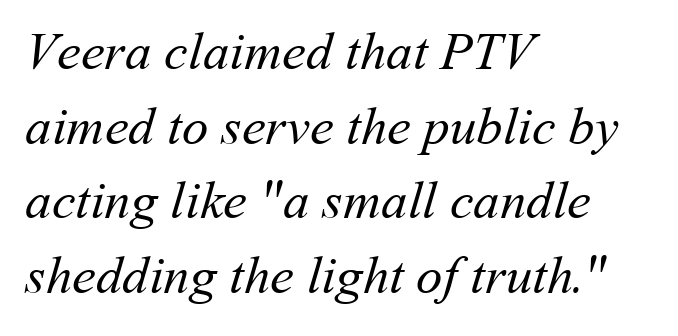
The image shows 53 px regular-weight type; set left-aligned, normal line spacing (1.41x), normal letter spacing, not underlined; medium stroke contrast and a medium x-height.
